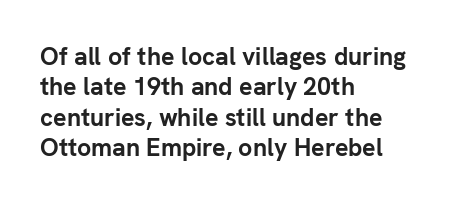
The image shows 25 px bold type, upright; set left-aligned, line spacing 1.22x, normal letter spacing, not underlined.
